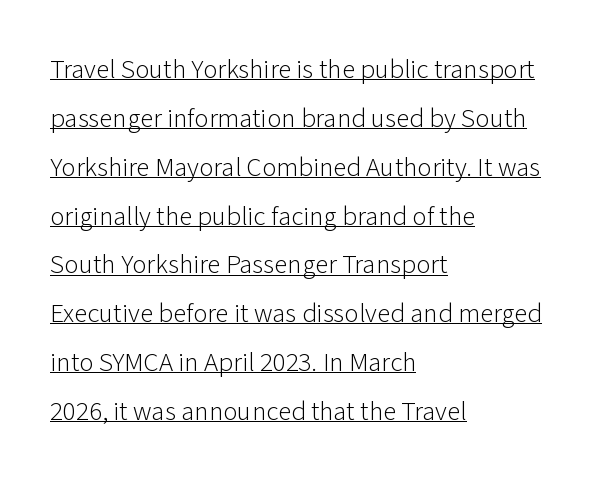
The image shows 27 px text type, upright; set left-aligned, line spacing 1.81x, normal letter spacing, underlined.
